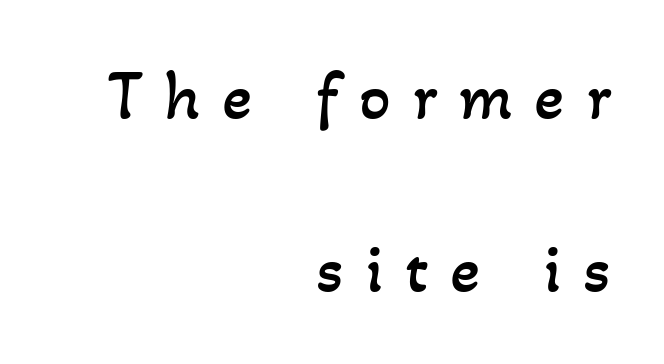
The typeface has the unassuming heft of standard copy or less. Airy leading. The space beneath each line is pristine and unruled. Is the letter spacing exaggerated? Yes — the characters are pushed far apart.
